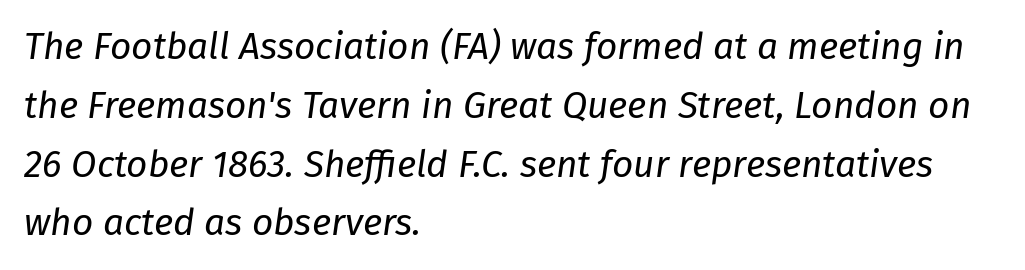
Each letter keeps its own natural width here, so spacing adapts to shape. Heaviness? Minimal to ordinary, like unemphasized prose. The lines sit at an ordinary, default distance from one another. Emphasis-style slanted type is in use.
